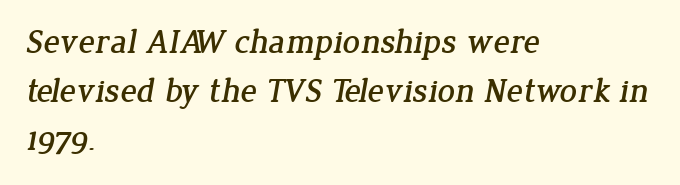
The image shows 34 px serif type; set left-aligned, normal line spacing (1.43x), normal letter spacing, not underlined; low stroke contrast and a medium x-height.
